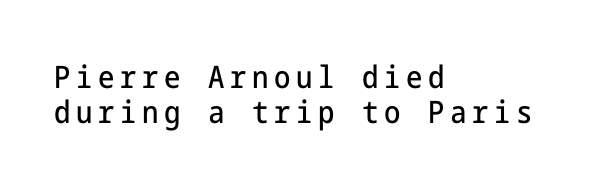
{"serif": "no", "italic": "no", "width": "condensed", "stroke_contrast": "low", "x_height": "medium", "underline": "no", "align": "left", "line_spacing": "tight", "line_spacing_ratio": 1.12, "glyph_px": 31}
